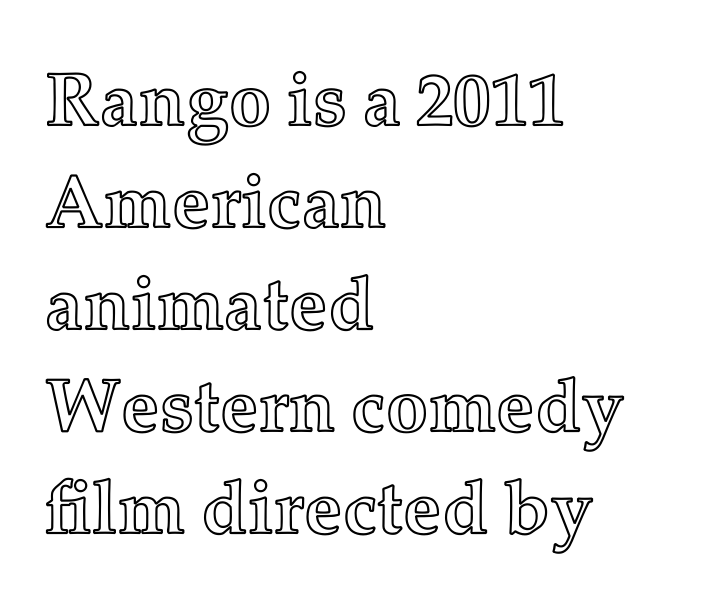
{"italic": "no", "width": "normal", "x_height": "medium", "monospaced": "no", "underline": "no", "align": "left", "line_spacing": "normal", "line_spacing_ratio": 1.36, "letter_spacing": "normal", "letter_spacing_em": 0.0, "glyph_px": 75}
